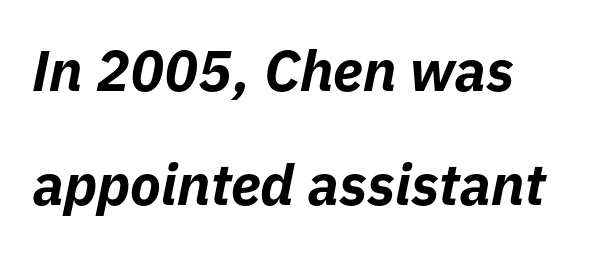
The words here are not underlined. You could call the tracking neutral — neither tight nor loose. Typesetter's note: full bold, strokes at maximum text heaviness. Compared with ordinary roman type, these characters are visibly tilted. A student would call this left alignment; a typographer would say flush left, rag right.
